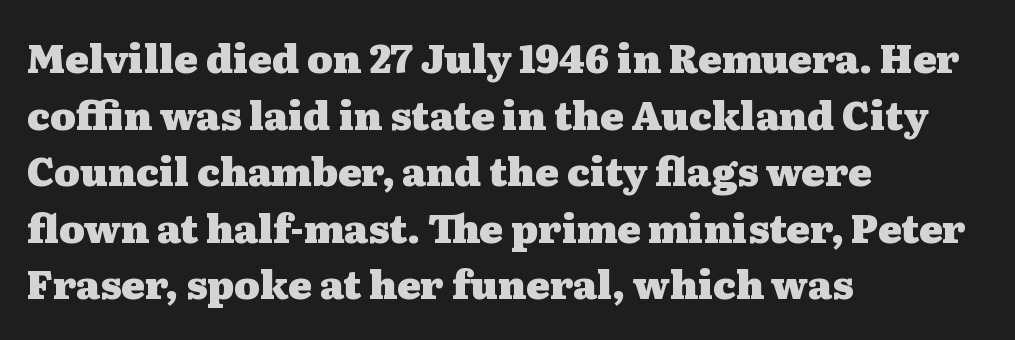
{"serif": "yes", "italic": "no", "bold": "yes", "weight": "heavy", "width": "wide", "stroke_contrast": "medium", "x_height": "medium", "monospaced": "no", "underline": "no", "align": "left", "line_spacing": "normal", "line_spacing_ratio": 1.45, "letter_spacing": "normal", "letter_spacing_em": 0.0, "glyph_px": 39}
